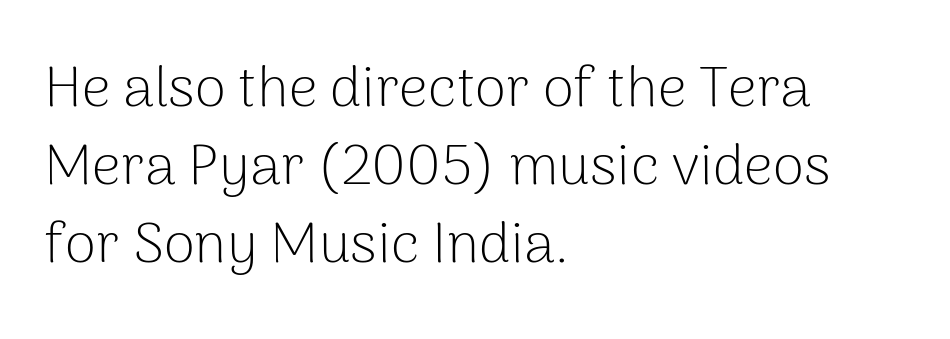
The image shows 57 px light sans-serif type, upright; set left-aligned, normal line spacing (1.37x), normal letter spacing, not underlined; low stroke contrast and a medium x-height.
